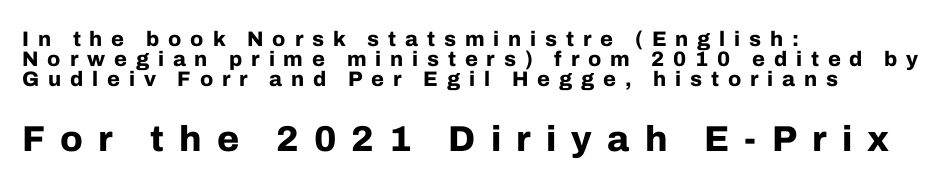
Q: Is the text bold? A: Yes.
Q: Is the text italic (slanted)? A: No, it is upright.
Q: Is the typeface a serif or a sans-serif typeface? A: Sans-serif.
Q: Is the text underlined? A: No.
Q: How is the paragraph aligned? A: Left-aligned.
Q: Is the spacing between letters normal or unusually wide? A: Unusually wide.
Q: Is the spacing between lines tight, normal or loose? A: Tight.
Q: Which block of text is set in a larger size, the first (top) or the second (bottom)? A: The second (bottom) one.
Q: Width (condensed, normal, or wide)? A: Normal.
Q: Stroke contrast? A: Low.
Q: x-height? A: Medium.
Q: Monospaced? A: No.
